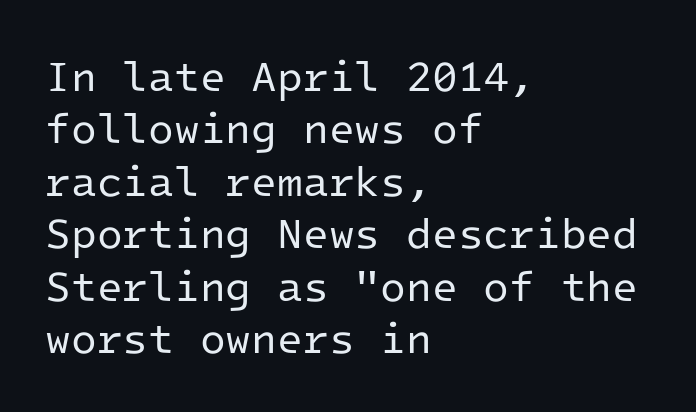
The image shows 42 px regular-weight sans-serif type, upright, monospaced; set left-aligned, normal line spacing (1.25x), normal letter spacing, not underlined; low stroke contrast and a medium x-height.
